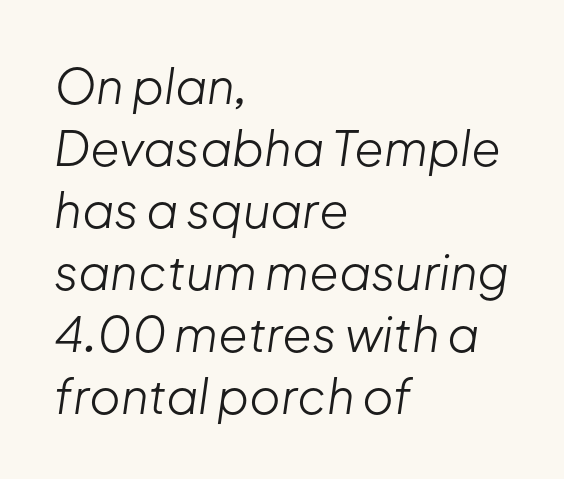
Q: Is the text bold? A: No.
Q: Is the text italic (slanted)? A: Yes, it leans right by about 8 degrees.
Q: Is the text underlined? A: No.
Q: How is the paragraph aligned? A: Left-aligned.
Q: Is the spacing between letters normal or unusually wide? A: Normal.
Q: Is the spacing between lines tight, normal or loose? A: Normal.
Q: Width (condensed, normal, or wide)? A: Normal.
Q: Stroke contrast? A: Low.
Q: x-height? A: Medium.
Q: Monospaced? A: No.
